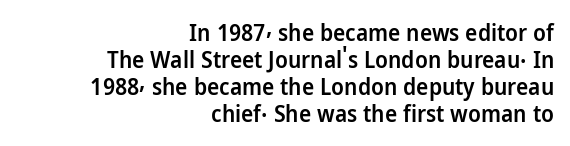
Where is the straight margin? On the right. Typographic density is moderately raised because the face is semibold. If you drew a line through each stem, it would be perfectly vertical. Standard letterfit; no display-style spreading of the glyphs. Beneath every word, the page is bare.
